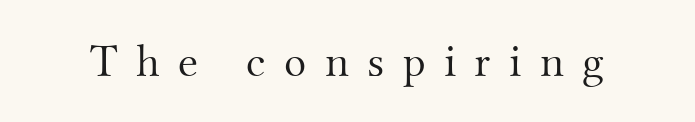
Weight: not bold — regular or lighter. Looks like regular typesetting: each glyph gets only the width it needs. The rendering inserts visible extra space after every character. A typesetter would mark this as roman, not italic. Type without underlining.
